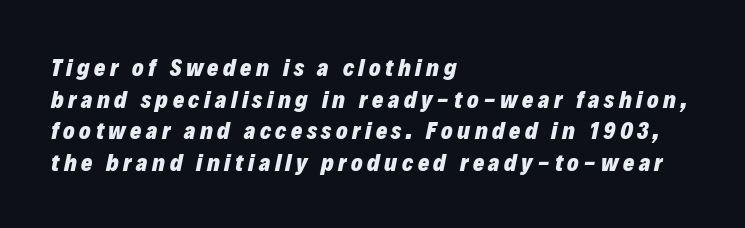
The glyphs are unaccompanied by any horizontal stroke below them. What weight is shown? A full bold with thick strokes. In CSS terms this would be text-align: left. Compared with ordinary roman type, these characters are visibly tilted. Compared with typical paragraphs, the rows here are spaced about the same.
